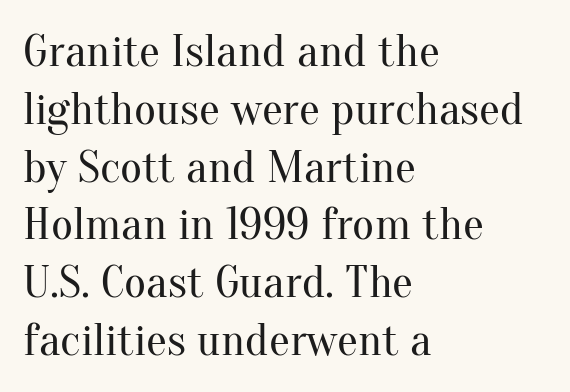
{"serif": "yes", "italic": "no", "bold": "no", "weight": "regular", "width": "normal", "stroke_contrast": "medium", "x_height": "small", "monospaced": "no", "underline": "no", "align": "left", "line_spacing_ratio": 1.23, "letter_spacing": "normal", "letter_spacing_em": 0.0, "glyph_px": 47}
